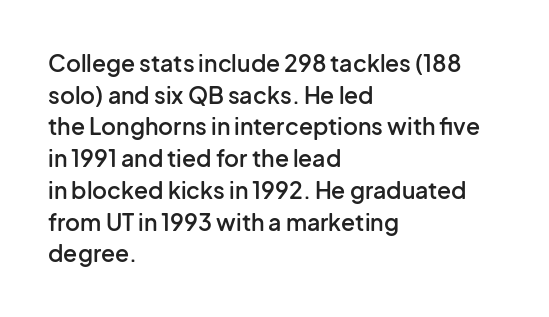
The image shows 23 px text type, upright; set left-aligned, normal line spacing (1.38x), normal letter spacing, not underlined.
